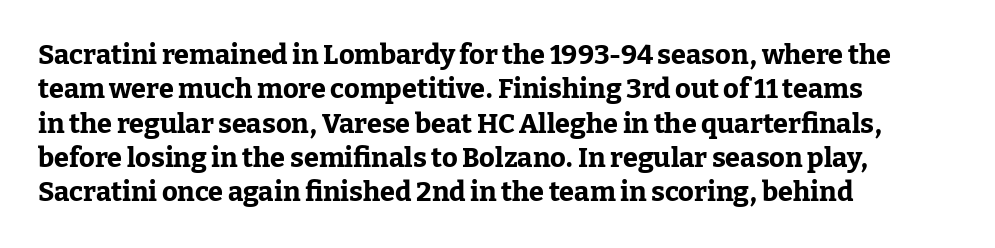
Q: Is the text bold? A: Yes.
Q: Is the text italic (slanted)? A: No, it is upright.
Q: Is the text underlined? A: No.
Q: How is the paragraph aligned? A: Left-aligned.
Q: Is the spacing between letters normal or unusually wide? A: Normal.
Q: Is the spacing between lines tight, normal or loose? A: Normal.
